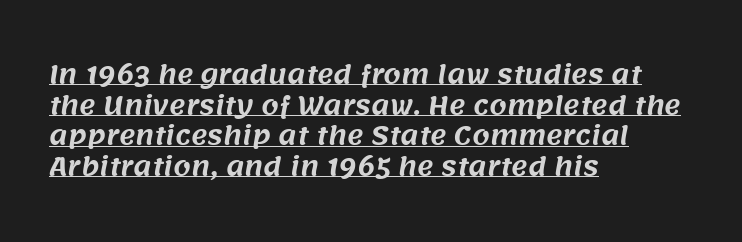
{"underline": "yes", "align": "left", "line_spacing_ratio": 1.23, "letter_spacing": "normal", "letter_spacing_em": 0.0, "glyph_px": 25}
